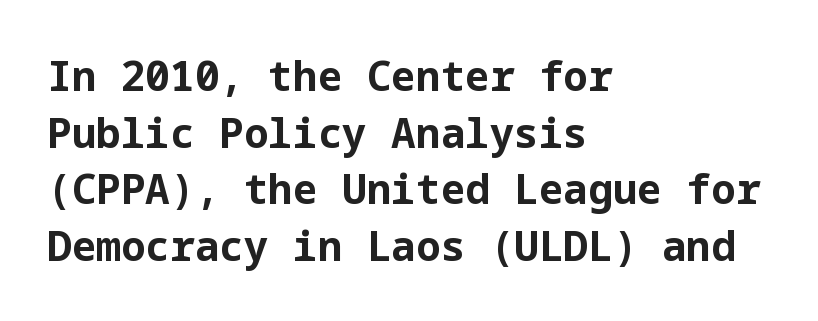
Q: Is the text bold? A: Yes.
Q: Is the text italic (slanted)? A: No, it is upright.
Q: Is the typeface a serif or a sans-serif typeface? A: Sans-serif.
Q: Is the text underlined? A: No.
Q: How is the paragraph aligned? A: Left-aligned.
Q: Is the spacing between letters normal or unusually wide? A: Normal.
Q: Is the spacing between lines tight, normal or loose? A: Normal.
Q: Width (condensed, normal, or wide)? A: Normal.
Q: Stroke contrast? A: Low.
Q: x-height? A: Medium.
